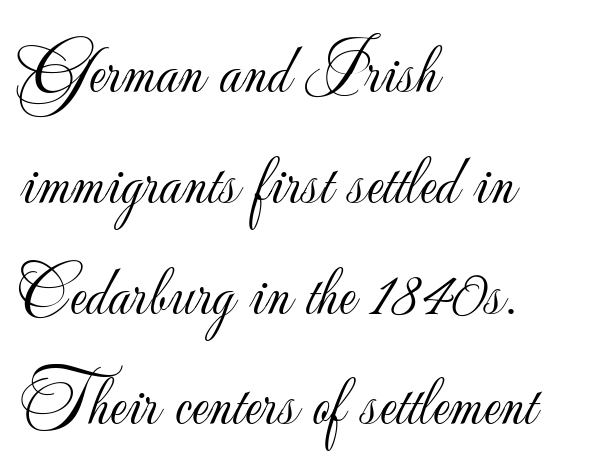
The image shows 71 px light sans-serif type; set left-aligned, normal line spacing (1.56x), normal letter spacing, not underlined; low stroke contrast and a small x-height.
